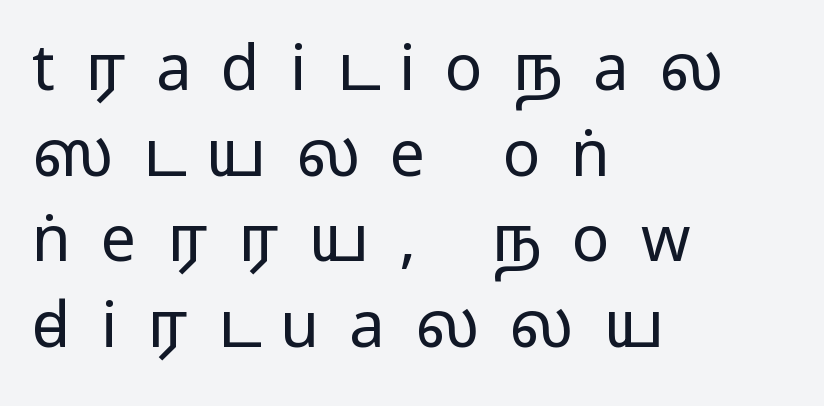
{"serif": "no", "italic": "no", "width": "wide", "stroke_contrast": "medium", "monospaced": "no", "underline": "no", "align": "left", "line_spacing": "normal", "line_spacing_ratio": 1.36, "letter_spacing": "wide", "letter_spacing_em": 0.48, "glyph_px": 63}
